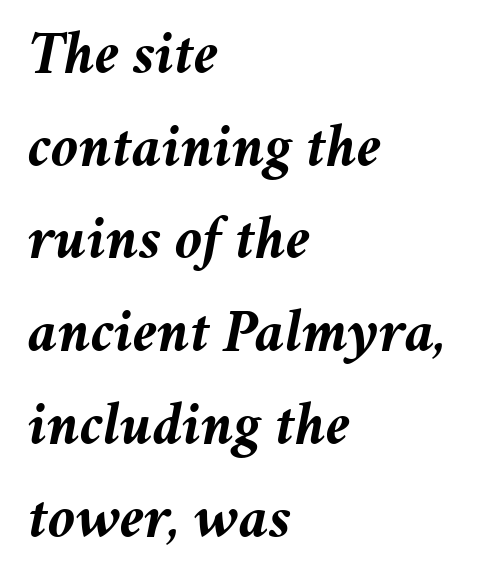
How would I describe the line gaps? Plain and ordinary. Just letters on the line, the space beneath them empty. Line beginnings align vertically; line endings do not. Honestly, the letter spacing is just normal — you wouldn't notice it. Stroke thickness is high; the sample reads as a true bold.
